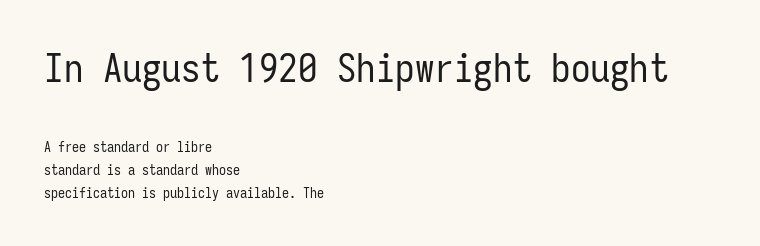
{"serif": "no", "italic": "no", "bold": "no", "weight": "regular", "width": "condensed", "stroke_contrast": "low", "x_height": "medium", "monospaced": "yes", "underline": "no", "align": "left", "line_spacing": "normal", "line_spacing_ratio": 1.62, "letter_spacing": "normal", "letter_spacing_em": 0.0, "larger_block": "first", "size_ratio": 2.79, "glyph_px": 39}
